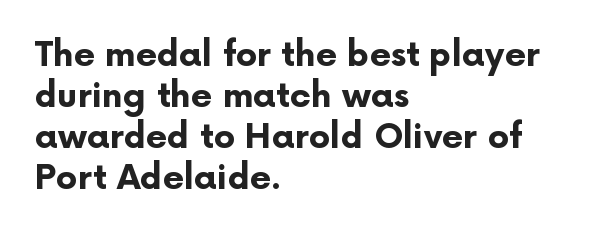
Q: Is the text bold? A: Yes.
Q: Is the text italic (slanted)? A: No, it is upright.
Q: Is the typeface a serif or a sans-serif typeface? A: Sans-serif.
Q: Is the text underlined? A: No.
Q: How is the paragraph aligned? A: Left-aligned.
Q: Is the spacing between letters normal or unusually wide? A: Normal.
Q: Width (condensed, normal, or wide)? A: Normal.
Q: Stroke contrast? A: Low.
Q: x-height? A: Medium.
Q: Monospaced? A: No.
